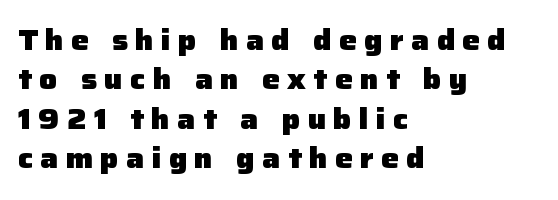
Q: Is the text bold? A: Yes.
Q: Is the text italic (slanted)? A: No, it is upright.
Q: Is the typeface a serif or a sans-serif typeface? A: Sans-serif.
Q: Is the text underlined? A: No.
Q: How is the paragraph aligned? A: Left-aligned.
Q: Is the spacing between letters normal or unusually wide? A: Unusually wide.
Q: Is the spacing between lines tight, normal or loose? A: Normal.
Q: Width (condensed, normal, or wide)? A: Normal.
Q: Stroke contrast? A: Low.
Q: x-height? A: Medium.
Q: Monospaced? A: No.
